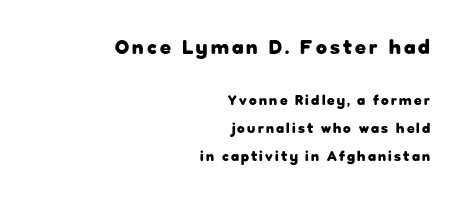
Q: Is the text bold? A: Yes.
Q: Is the text italic (slanted)? A: No, it is upright.
Q: Is the text underlined? A: No.
Q: How is the paragraph aligned? A: Right-aligned.
Q: Is the spacing between lines tight, normal or loose? A: Loose.
Q: Which block of text is set in a larger size, the first (top) or the second (bottom)? A: The first (top) one.
